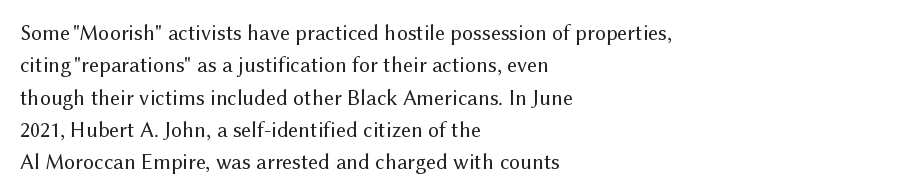
Does extra space separate the letters? No, they use regular spacing. Compared with a typical body face, this is equally light or lighter still. Casual observation: everything's shoved over to the left. This sample keeps an unexceptional amount of space between lines.
